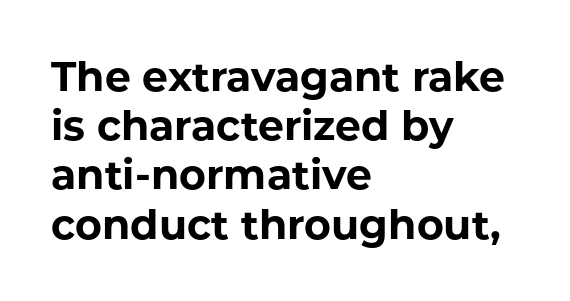
Horizontally, the lines are justified to the leading edge only. Descender tails drop into unmarked territory. The letterforms sit shoulder to shoulder at normal distance. The letters advance in unequal steps, a hallmark of proportional type. This is roman type, the default non-slanted kind.
